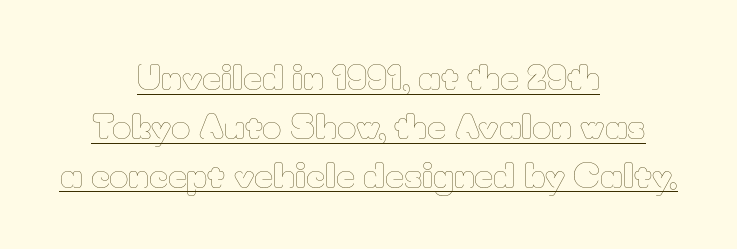
{"italic": "no", "bold": "no", "weight": "thin", "width": "normal", "stroke_contrast": "low", "x_height": "small", "monospaced": "no", "underline": "yes", "align": "center", "line_spacing": "normal", "line_spacing_ratio": 1.48, "letter_spacing": "normal", "letter_spacing_em": 0.0, "glyph_px": 33}
